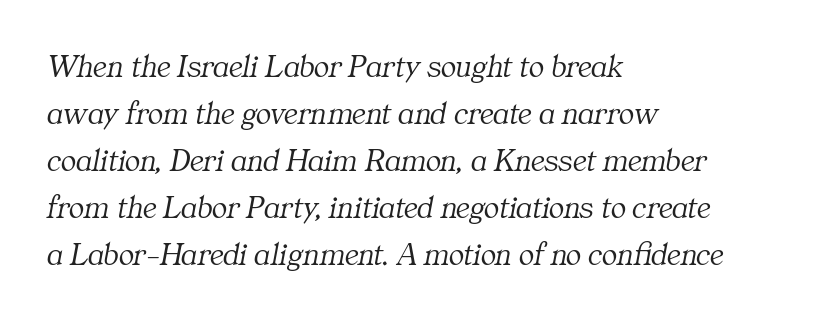
Q: Is the text bold? A: No.
Q: Is the text italic (slanted)? A: Yes, it leans right by about 11 degrees.
Q: Is the typeface a serif or a sans-serif typeface? A: Serif.
Q: Is the text underlined? A: No.
Q: How is the paragraph aligned? A: Left-aligned.
Q: Is the spacing between letters normal or unusually wide? A: Normal.
Q: Is the spacing between lines tight, normal or loose? A: Normal.
Q: Width (condensed, normal, or wide)? A: Normal.
Q: Stroke contrast? A: Medium.
Q: x-height? A: Medium.
Q: Monospaced? A: No.
